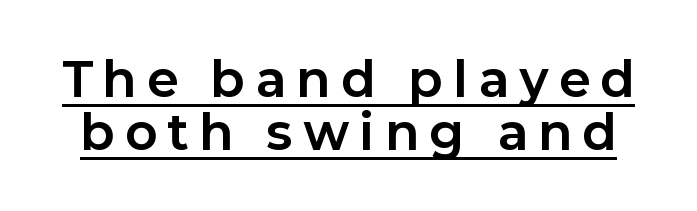
Q: Is the text bold? A: Yes.
Q: Is the text italic (slanted)? A: No, it is upright.
Q: Is the typeface a serif or a sans-serif typeface? A: Sans-serif.
Q: Is the text underlined? A: Yes.
Q: Is the spacing between letters normal or unusually wide? A: Unusually wide.
Q: Is the spacing between lines tight, normal or loose? A: Tight.
Q: Width (condensed, normal, or wide)? A: Normal.
Q: Stroke contrast? A: Low.
Q: x-height? A: Medium.
Q: Monospaced? A: No.
